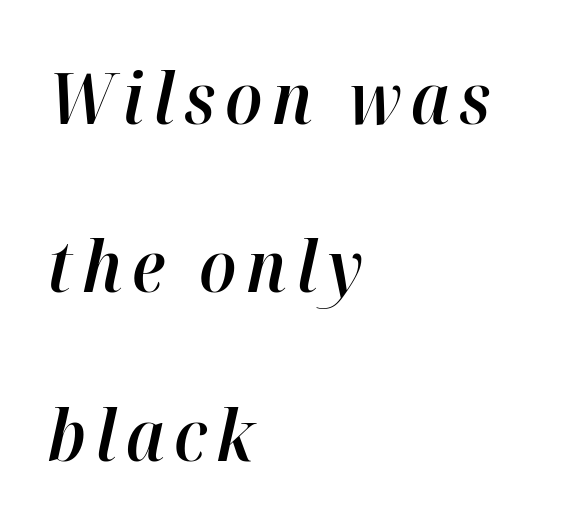
{"italic": "yes", "lean": "right", "slant_degrees": 12, "bold": "semi", "weight": "semibold", "width": "normal", "stroke_contrast": "high", "x_height": "medium", "monospaced": "no", "underline": "no", "align": "left", "line_spacing": "loose", "line_spacing_ratio": 2.34, "glyph_px": 72}
